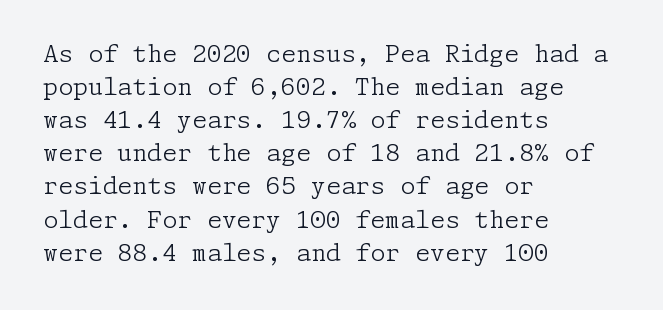
Q: Is the text bold? A: No.
Q: Is the text italic (slanted)? A: No, it is upright.
Q: Is the text underlined? A: No.
Q: How is the paragraph aligned? A: Left-aligned.
Q: Is the spacing between letters normal or unusually wide? A: Normal.
Q: Is the spacing between lines tight, normal or loose? A: Normal.
